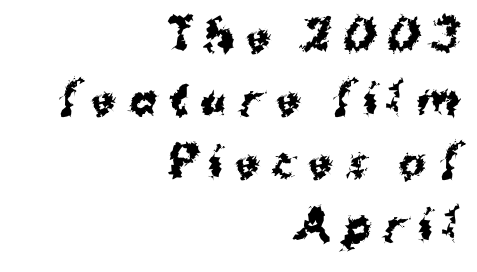
The image shows 41 px bold sans-serif type; set right-aligned, normal line spacing (1.54x), unusually wide letter spacing (+0.29 em), not underlined; medium stroke contrast and a medium x-height.
